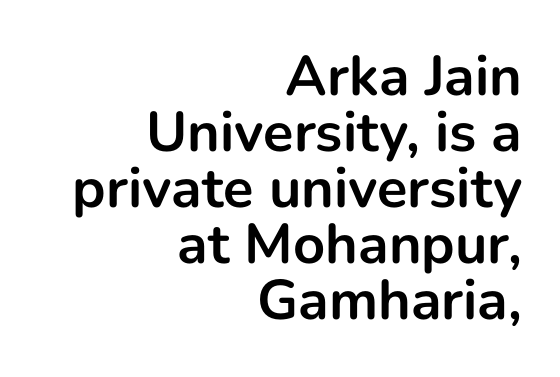
Q: Is the text bold? A: Yes.
Q: Is the text italic (slanted)? A: No, it is upright.
Q: Is the typeface a serif or a sans-serif typeface? A: Sans-serif.
Q: Is the text underlined? A: No.
Q: How is the paragraph aligned? A: Right-aligned.
Q: Is the spacing between letters normal or unusually wide? A: Normal.
Q: Is the spacing between lines tight, normal or loose? A: Tight.
Q: Width (condensed, normal, or wide)? A: Normal.
Q: Stroke contrast? A: Low.
Q: x-height? A: Medium.
Q: Monospaced? A: No.
